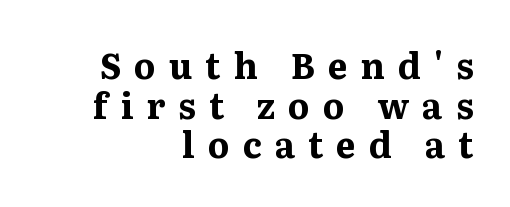
Q: Is the text bold? A: Yes.
Q: Is the text italic (slanted)? A: No, it is upright.
Q: Is the typeface a serif or a sans-serif typeface? A: Serif.
Q: Is the text underlined? A: No.
Q: How is the paragraph aligned? A: Right-aligned.
Q: Is the spacing between letters normal or unusually wide? A: Unusually wide.
Q: Is the spacing between lines tight, normal or loose? A: Tight.
Q: Width (condensed, normal, or wide)? A: Normal.
Q: Stroke contrast? A: Medium.
Q: x-height? A: Medium.
Q: Monospaced? A: No.
